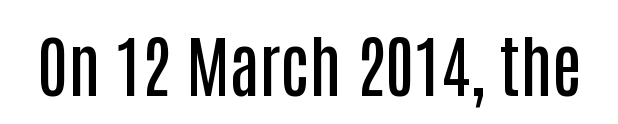
Q: Is the text bold? A: Semi-bold.
Q: Is the text italic (slanted)? A: No, it is upright.
Q: Is the typeface a serif or a sans-serif typeface? A: Sans-serif.
Q: Is the text underlined? A: No.
Q: Is the spacing between letters normal or unusually wide? A: Normal.
Q: Width (condensed, normal, or wide)? A: Condensed.
Q: Stroke contrast? A: Low.
Q: x-height? A: Large.
Q: Monospaced? A: No.
